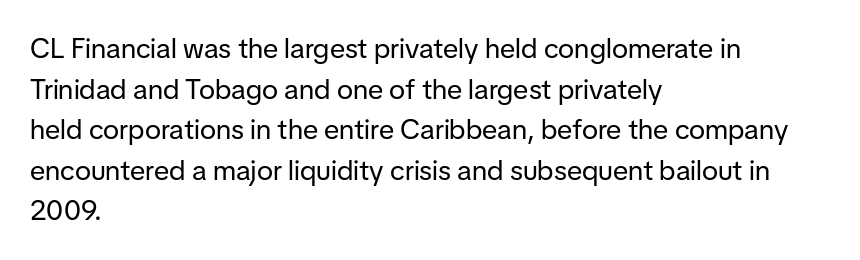
{"serif": "no", "italic": "no", "bold": "no", "weight": "regular", "width": "normal", "stroke_contrast": "low", "x_height": "medium", "monospaced": "no", "underline": "no", "align": "left", "line_spacing": "normal", "line_spacing_ratio": 1.45, "letter_spacing": "normal", "letter_spacing_em": 0.0, "glyph_px": 28}
